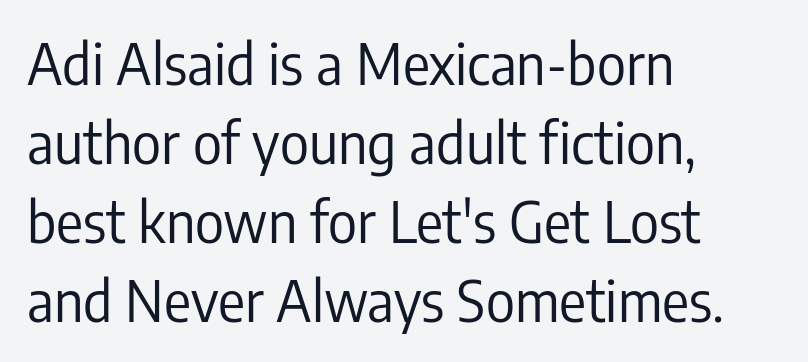
The image shows 56 px regular-weight, condensed sans-serif type, upright; set left-aligned, normal line spacing (1.41x), normal letter spacing, not underlined; low stroke contrast and a medium x-height.
